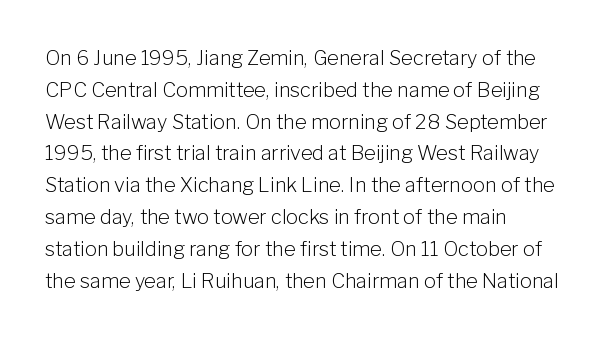
This is not heavy type; no bold has been used. Tracking here is standard; glyphs follow each other at the usual distance. Horizontal bands of white between lines are of average thickness. Underlining? Definitely not there. A student would call this left alignment; a typographer would say flush left, rag right.
